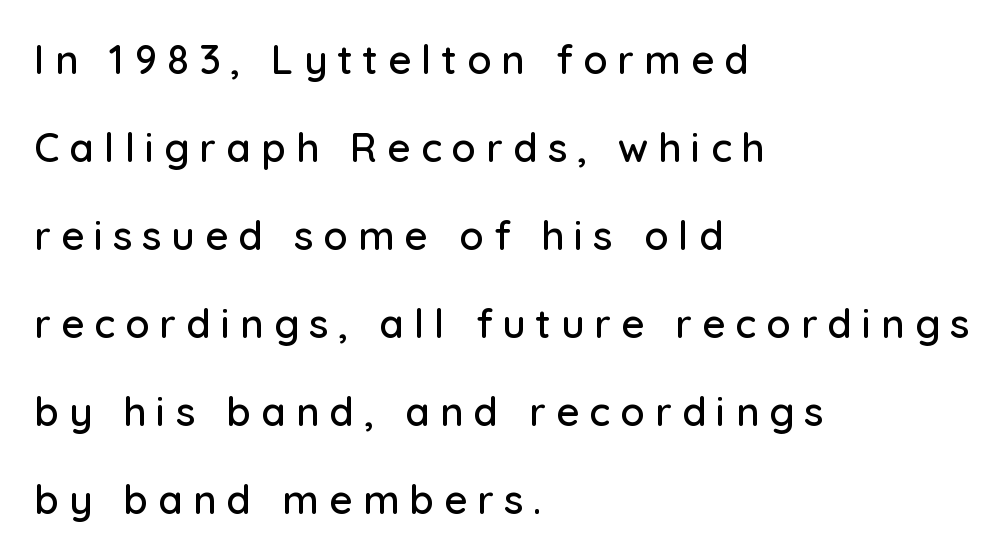
Q: Is the text italic (slanted)? A: No, it is upright.
Q: Is the typeface a serif or a sans-serif typeface? A: Sans-serif.
Q: Is the text underlined? A: No.
Q: How is the paragraph aligned? A: Left-aligned.
Q: Is the spacing between letters normal or unusually wide? A: Unusually wide.
Q: Is the spacing between lines tight, normal or loose? A: Loose.
Q: Width (condensed, normal, or wide)? A: Normal.
Q: Stroke contrast? A: Low.
Q: x-height? A: Medium.
Q: Monospaced? A: No.
